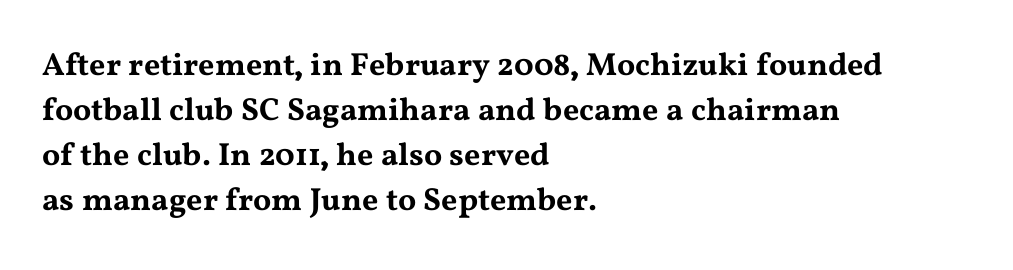
{"serif": "yes", "italic": "no", "width": "wide", "stroke_contrast": "medium", "x_height": "medium", "monospaced": "no", "underline": "no", "align": "left", "line_spacing": "normal", "line_spacing_ratio": 1.41, "letter_spacing": "normal", "letter_spacing_em": 0.0, "glyph_px": 32}
